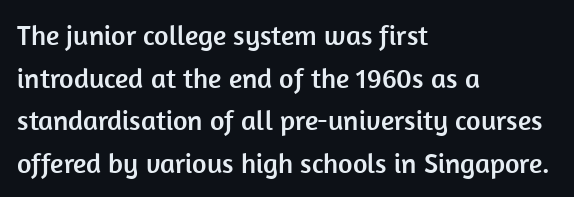
Think of a printed novel: that variable character pitch is what you see here. A typesetter would label this face a sans. The paragraph has a hard left edge and a soft right edge. The font's upright variant was chosen for this text. Inter-character spacing is left at the font's built-in metrics.
